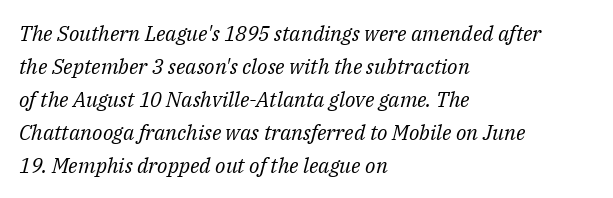
Q: Is the text bold? A: No.
Q: Is the text italic (slanted)? A: Yes, it leans right by about 14 degrees.
Q: Is the text underlined? A: No.
Q: How is the paragraph aligned? A: Left-aligned.
Q: Is the spacing between letters normal or unusually wide? A: Normal.
Q: Is the spacing between lines tight, normal or loose? A: Normal.
